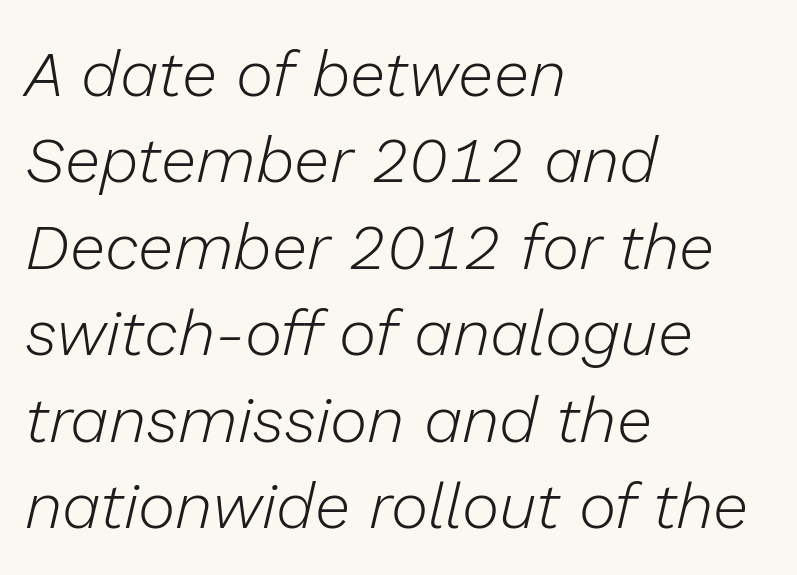
Is the type slanted? Yes — the strokes lean at a clear angle. Short note: letters normally spaced. This sample has the flowing, uneven cadence of proportional lettering. How would I describe the line gaps? Plain and ordinary. The typesetting does not lean heavy: it is not bold. The zone under the glyphs is completely vacant.
